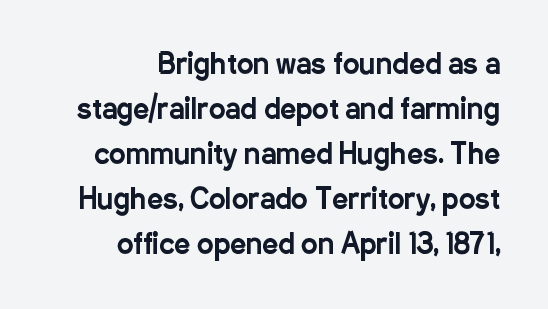
The image shows 28 px condensed sans-serif type, upright; set right-aligned, normal line spacing (1.61x), normal letter spacing, not underlined; low stroke contrast and a medium x-height.
